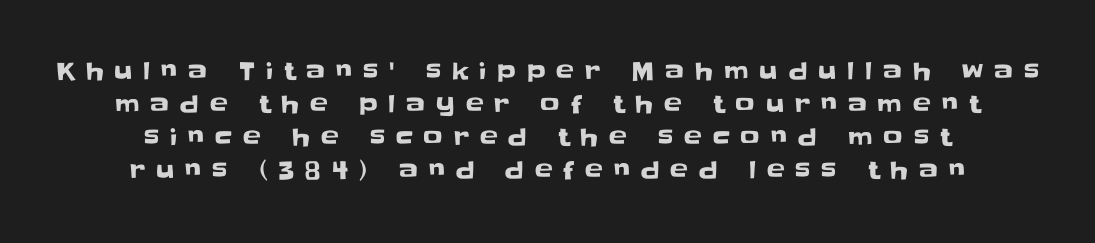
The image shows 24 px text type, upright; set centered, normal line spacing (1.38x), unusually wide letter spacing (+0.45 em), not underlined.
